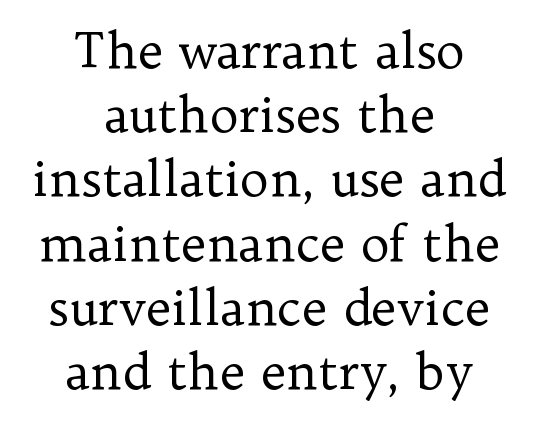
Q: Is the text bold? A: No.
Q: Is the text italic (slanted)? A: No, it is upright.
Q: Is the typeface a serif or a sans-serif typeface? A: Serif.
Q: Is the text underlined? A: No.
Q: How is the paragraph aligned? A: Centered.
Q: Is the spacing between letters normal or unusually wide? A: Normal.
Q: Is the spacing between lines tight, normal or loose? A: Normal.
Q: Width (condensed, normal, or wide)? A: Normal.
Q: Stroke contrast? A: Low.
Q: x-height? A: Medium.
Q: Monospaced? A: No.
